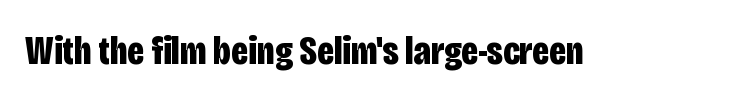
Notice how thick the strokes are: this is what a full bold looks like. The words here are not underlined. The face used here is proportionally spaced, like ordinary book or web type. No feet cap the strokes, marking this as sans-serif type. This sample uses an upright cut, with every glyph sitting square on the baseline.
